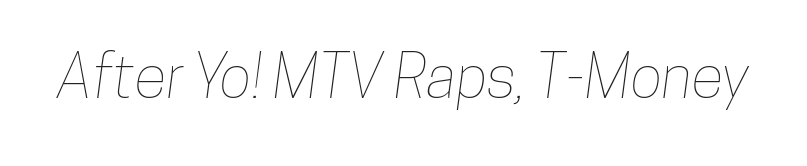
The image shows 60 px condensed type; set normal letter spacing, not underlined; low stroke contrast and a medium x-height.
